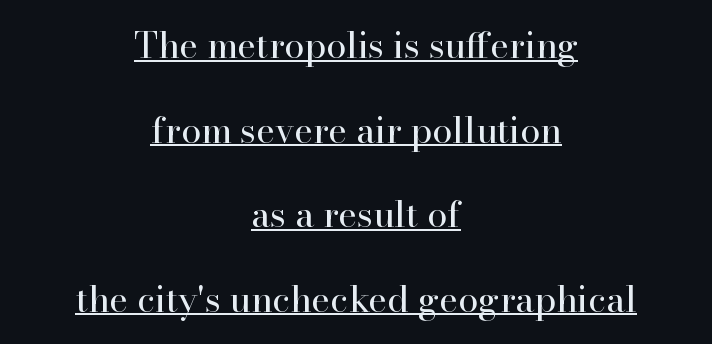
Q: Is the text bold? A: No.
Q: Is the text italic (slanted)? A: No, it is upright.
Q: Is the typeface a serif or a sans-serif typeface? A: Serif.
Q: Is the text underlined? A: Yes.
Q: How is the paragraph aligned? A: Centered.
Q: Is the spacing between letters normal or unusually wide? A: Normal.
Q: Is the spacing between lines tight, normal or loose? A: Loose.
Q: Width (condensed, normal, or wide)? A: Normal.
Q: Stroke contrast? A: High.
Q: x-height? A: Small.
Q: Monospaced? A: No.
